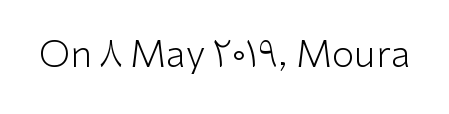
Unmarked baselines from the first word to the last. This is not heavy type; no bold has been used. The font's upright variant was chosen for this text. There is no visible air inserted between adjacent glyphs. These lines are rendered in a variable-pitch font. The characters display no serif detailing; their extremities are plain.
